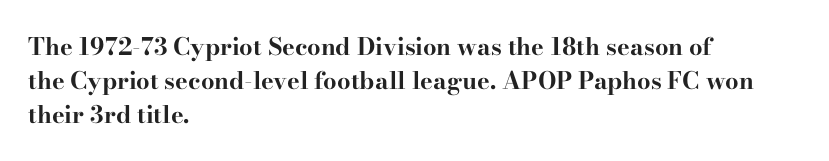
{"italic": "no", "bold": "yes", "underline": "no", "align": "left", "line_spacing": "normal", "line_spacing_ratio": 1.41, "letter_spacing": "normal", "letter_spacing_em": 0.0, "glyph_px": 24}
